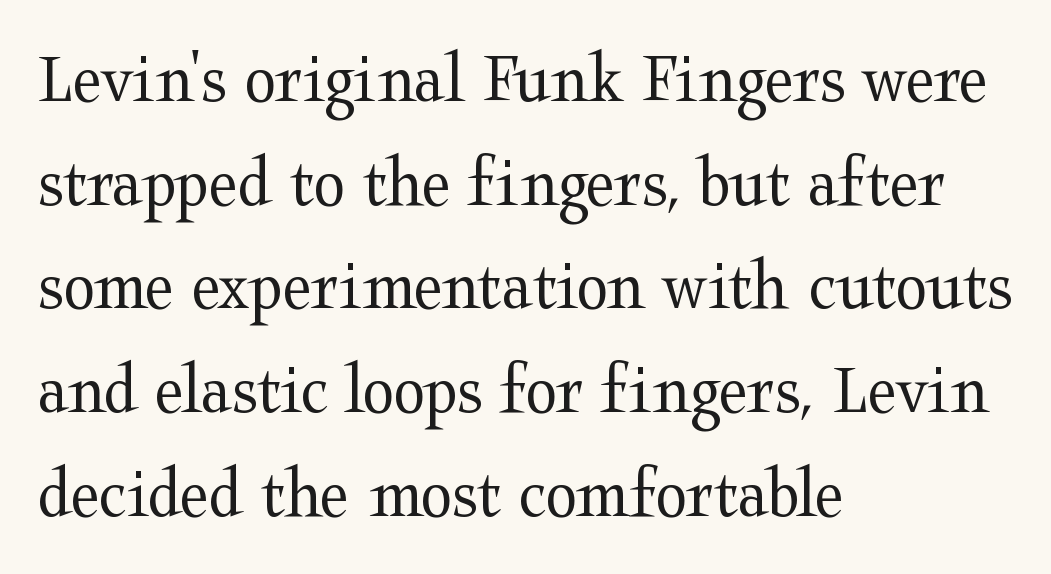
Does the type have serifs? Yes, each stem ends in a small foot. Does extra space separate the letters? No, they use regular spacing. These lines are rendered in a variable-pitch font. Interline gaps are of average width in this sample. These lines were composed using upright roman letters. The string is rendered with underlining switched off.
